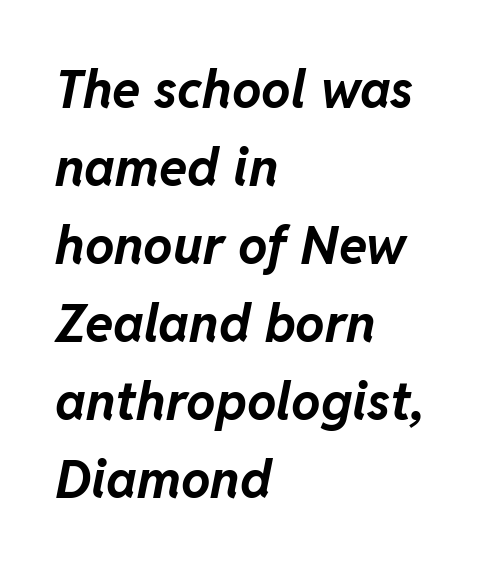
The image shows 52 px bold type, italic (leaning right); set left-aligned, normal line spacing (1.5x), normal letter spacing, not underlined; low stroke contrast and a medium x-height.
